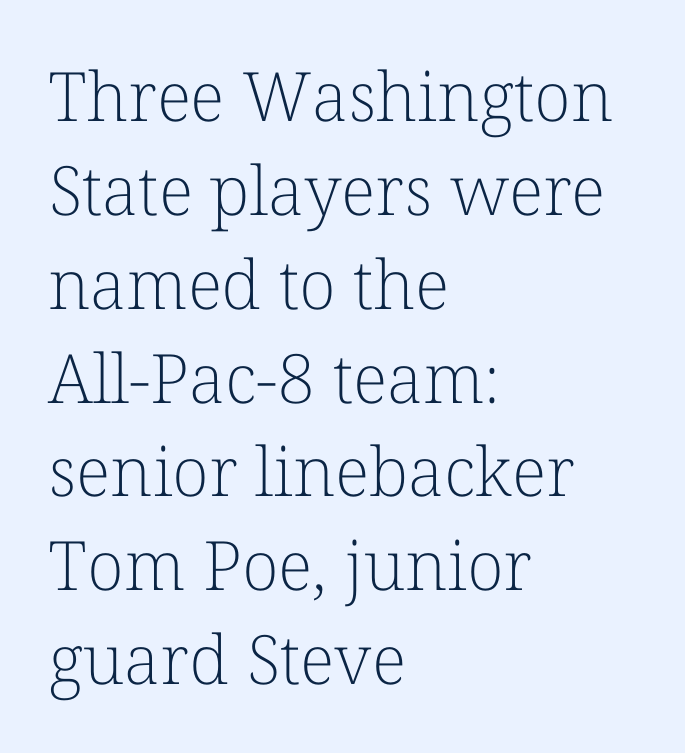
The image shows 68 px light serif type, upright; set left-aligned, normal line spacing (1.38x), normal letter spacing, not underlined; low stroke contrast and a medium x-height.
